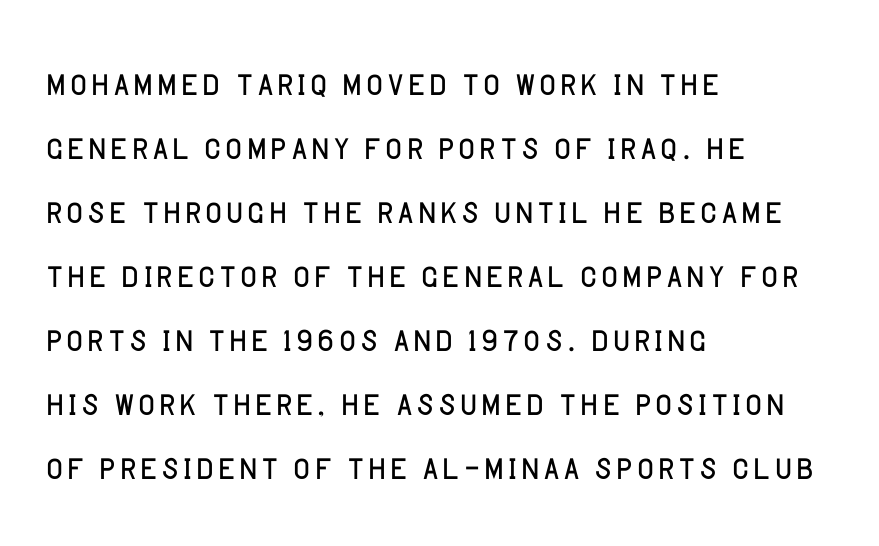
Rendered with straight, roman letterforms. The rendering keeps characters at their native spacing. No heavy texture on the line: the type isn't bold. A typesetter would call this proportional, since set widths differ per character.
